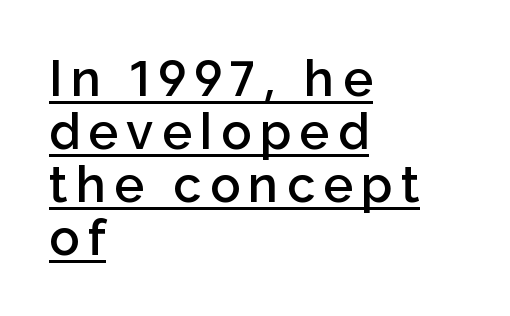
The letters carry no serifs — their stems end cleanly without finishing strokes. The typesetter chose a ragged-right arrangement here. A semibold gives these letters moderate extra thickness, short of bold. Here the designer chose a conventional face with non-uniform glyph widths. Students, observe: this is what under-led, compact text looks like. When letters stand straight like this, we call the style roman or upright.
